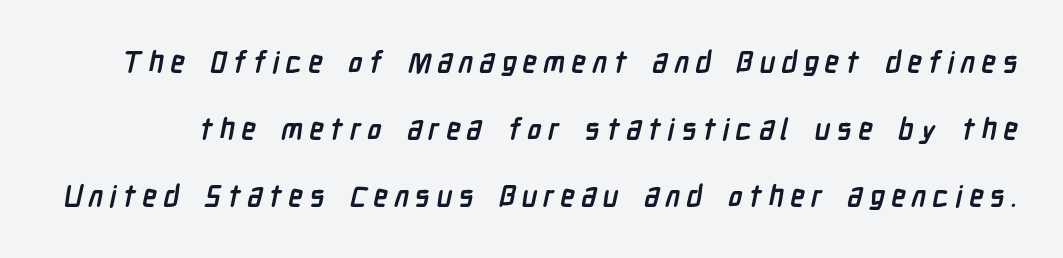
Q: Is the text bold? A: Yes.
Q: Is the typeface a serif or a sans-serif typeface? A: Sans-serif.
Q: Is the text underlined? A: No.
Q: Is the spacing between letters normal or unusually wide? A: Unusually wide.
Q: Is the spacing between lines tight, normal or loose? A: Loose.
Q: Width (condensed, normal, or wide)? A: Condensed.
Q: Stroke contrast? A: Low.
Q: x-height? A: Medium.
Q: Monospaced? A: No.
